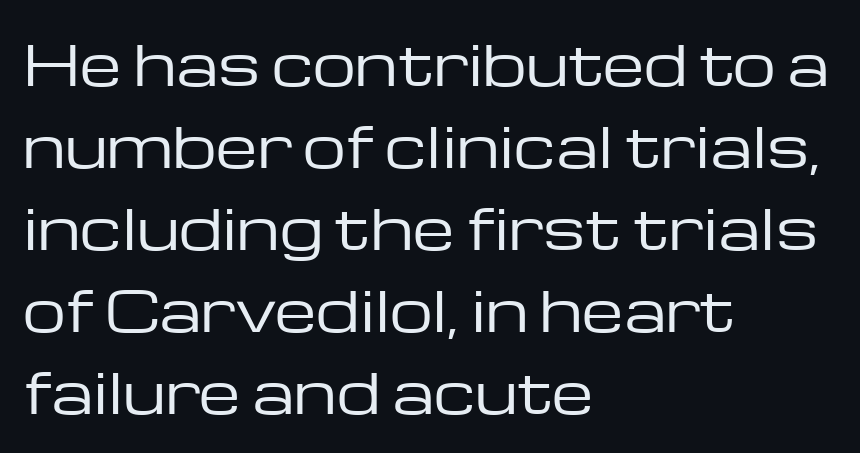
Q: Is the text bold? A: No.
Q: Is the text italic (slanted)? A: No, it is upright.
Q: Is the typeface a serif or a sans-serif typeface? A: Sans-serif.
Q: Is the text underlined? A: No.
Q: How is the paragraph aligned? A: Left-aligned.
Q: Is the spacing between letters normal or unusually wide? A: Normal.
Q: Is the spacing between lines tight, normal or loose? A: Normal.
Q: Width (condensed, normal, or wide)? A: Wide.
Q: Stroke contrast? A: Low.
Q: x-height? A: Medium.
Q: Monospaced? A: No.
